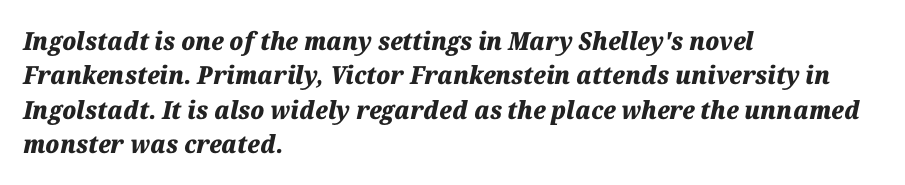
Q: Is the text bold? A: Yes.
Q: Is the text italic (slanted)? A: Yes, it leans right by about 12 degrees.
Q: Is the text underlined? A: No.
Q: How is the paragraph aligned? A: Left-aligned.
Q: Is the spacing between letters normal or unusually wide? A: Normal.
Q: Is the spacing between lines tight, normal or loose? A: Normal.
